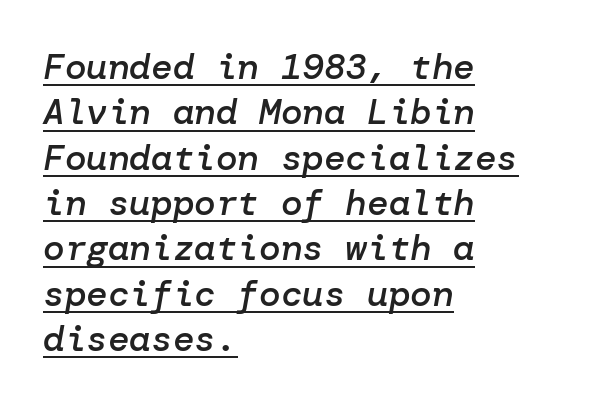
Q: Is the text bold? A: Semi-bold.
Q: Is the text italic (slanted)? A: Yes, it leans right by about 10 degrees.
Q: Is the text underlined? A: Yes.
Q: How is the paragraph aligned? A: Left-aligned.
Q: Is the spacing between letters normal or unusually wide? A: Normal.
Q: Is the spacing between lines tight, normal or loose? A: Normal.
Q: Width (condensed, normal, or wide)? A: Normal.
Q: Stroke contrast? A: Low.
Q: x-height? A: Medium.
